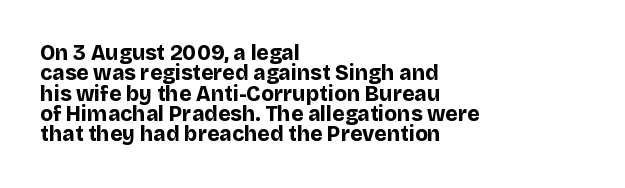
The image shows 21 px bold type, upright; set left-aligned, tight line spacing (0.97x), normal letter spacing, not underlined.
